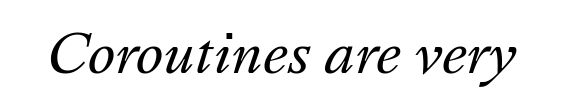
{"italic": "yes", "lean": "right", "slant_degrees": 16, "bold": "no", "weight": "regular", "width": "normal", "stroke_contrast": "medium", "x_height": "medium", "monospaced": "no", "underline": "no", "letter_spacing": "normal", "letter_spacing_em": 0.0, "glyph_px": 52}
